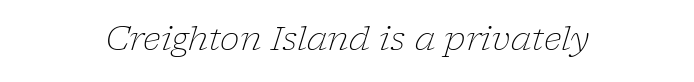
The image shows 33 px light serif type, italic (leaning right); set normal letter spacing, not underlined; low stroke contrast and a medium x-height.
